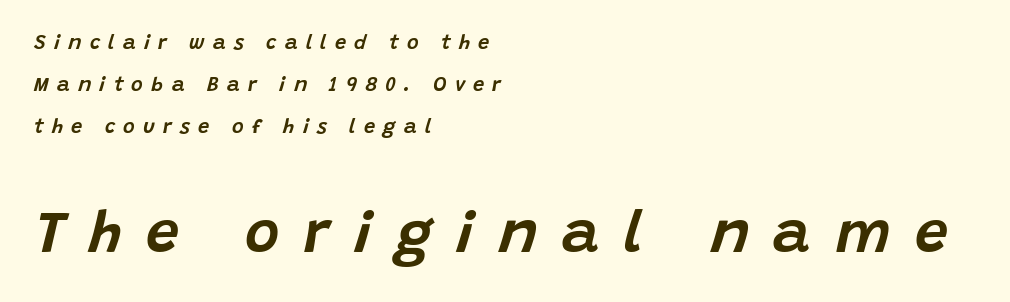
{"italic": "yes", "lean": "right", "slant_degrees": 15, "width": "normal", "stroke_contrast": "low", "x_height": "large", "monospaced": "no", "underline": "no", "align": "left", "line_spacing": "loose", "line_spacing_ratio": 2.11, "letter_spacing": "wide", "letter_spacing_em": 0.41, "larger_block": "second", "size_ratio": 2.95, "glyph_px": 59}
